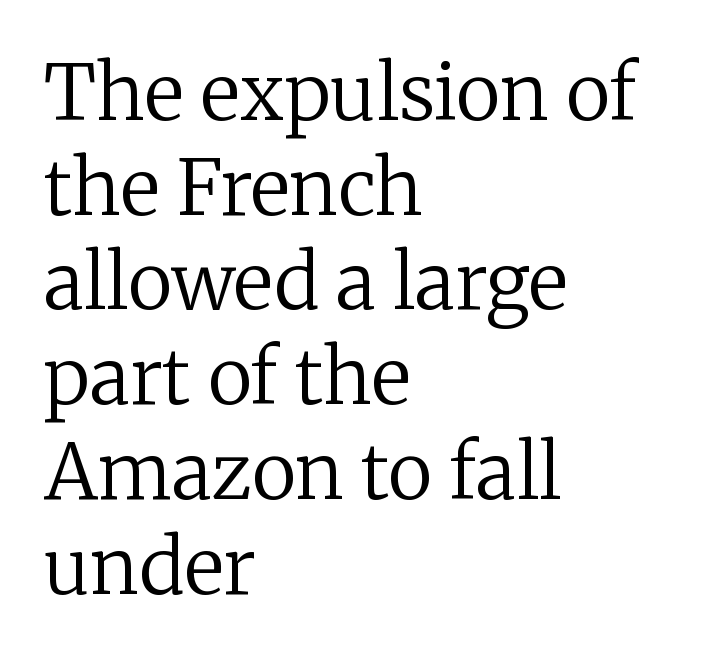
The image shows 77 px regular-weight serif type, upright; set left-aligned, line spacing 1.23x, normal letter spacing, not underlined; low stroke contrast and a medium x-height.
